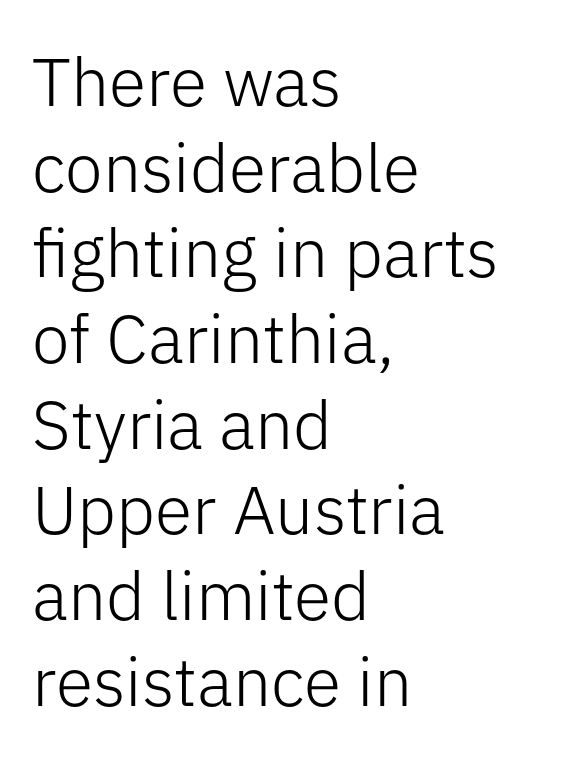
Q: Is the text bold? A: No.
Q: Is the text italic (slanted)? A: No, it is upright.
Q: Is the typeface a serif or a sans-serif typeface? A: Sans-serif.
Q: Is the text underlined? A: No.
Q: How is the paragraph aligned? A: Left-aligned.
Q: Is the spacing between letters normal or unusually wide? A: Normal.
Q: Is the spacing between lines tight, normal or loose? A: Normal.
Q: Width (condensed, normal, or wide)? A: Normal.
Q: Stroke contrast? A: Low.
Q: x-height? A: Medium.
Q: Monospaced? A: No.
